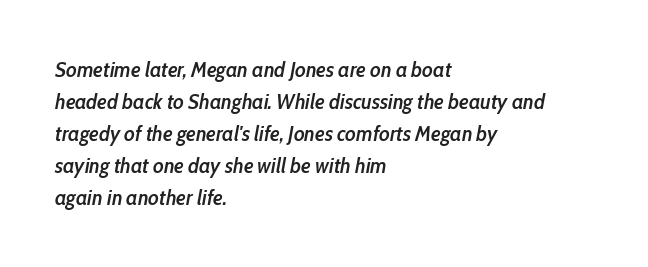
{"italic": "yes", "lean": "right", "slant_degrees": 10, "bold": "semi", "underline": "no", "align": "left", "line_spacing": "normal", "line_spacing_ratio": 1.46, "letter_spacing": "normal", "letter_spacing_em": 0.0, "glyph_px": 22}
